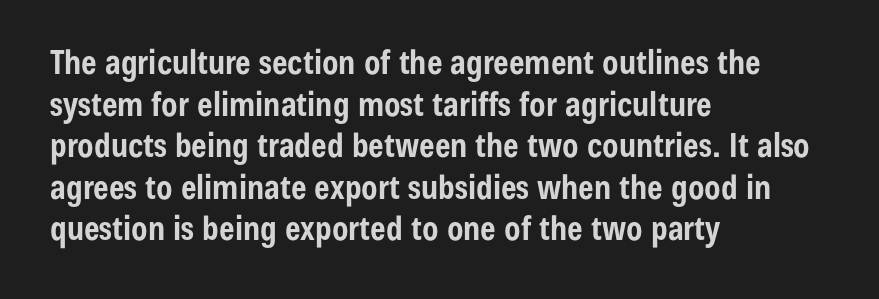
{"serif": "no", "italic": "no", "bold": "yes", "weight": "bold", "width": "condensed", "stroke_contrast": "low", "x_height": "medium", "monospaced": "no", "underline": "no", "align": "left", "line_spacing": "normal", "line_spacing_ratio": 1.26, "letter_spacing": "normal", "letter_spacing_em": 0.0, "glyph_px": 33}
